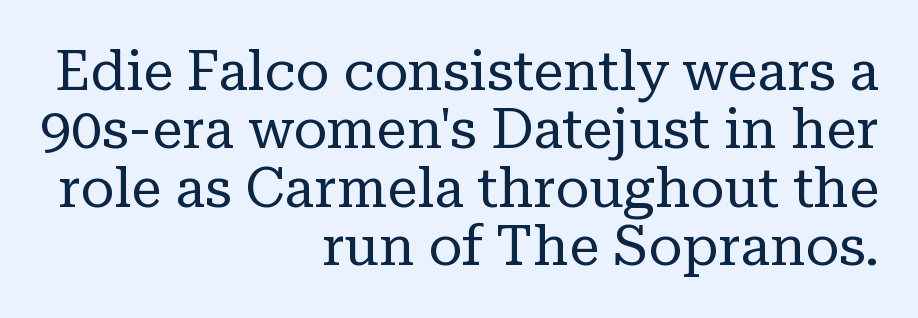
Every character sits straight up, as roman type does. Compared with typical body copy, the letter spacing here is the same. The zone under the glyphs is completely vacant. A student would call this right alignment; a typographer would say flush right, rag left.
